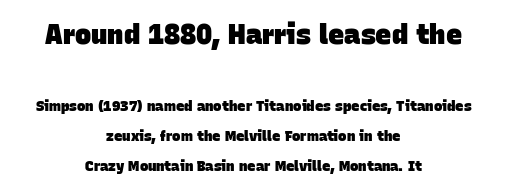
{"bold": "yes", "underline": "no", "align": "center", "line_spacing": "loose", "line_spacing_ratio": 2.13, "letter_spacing": "normal", "letter_spacing_em": 0.0, "larger_block": "first", "size_ratio": 1.93, "glyph_px": 27}
